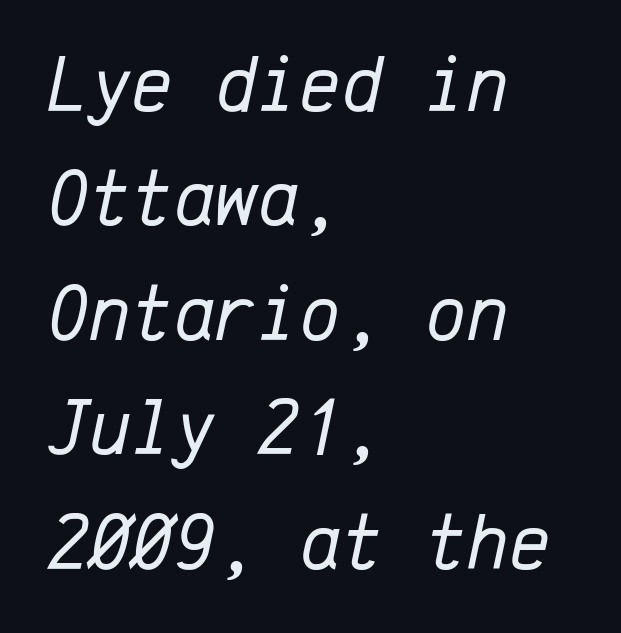
The image shows 80 px regular-weight type, italic (leaning right), monospaced; set left-aligned, normal line spacing (1.43x), normal letter spacing, not underlined; low stroke contrast and a medium x-height.
